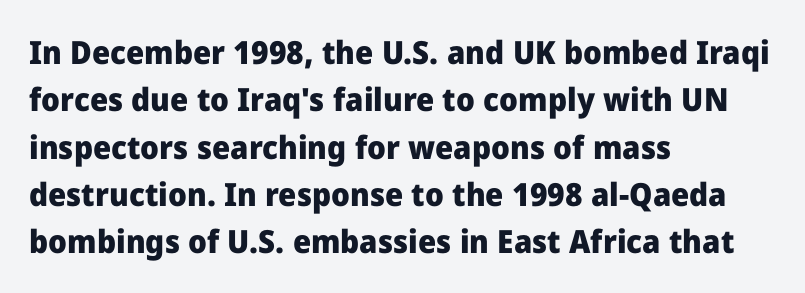
Q: Is the text bold? A: Yes.
Q: Is the text italic (slanted)? A: No, it is upright.
Q: Is the typeface a serif or a sans-serif typeface? A: Sans-serif.
Q: Is the text underlined? A: No.
Q: How is the paragraph aligned? A: Left-aligned.
Q: Is the spacing between letters normal or unusually wide? A: Normal.
Q: Is the spacing between lines tight, normal or loose? A: Normal.
Q: Width (condensed, normal, or wide)? A: Normal.
Q: Stroke contrast? A: Low.
Q: x-height? A: Medium.
Q: Monospaced? A: No.
